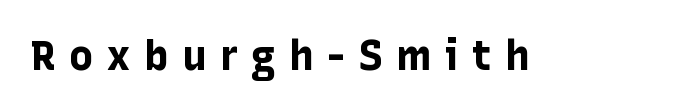
Q: Is the text bold? A: Yes.
Q: Is the text italic (slanted)? A: No, it is upright.
Q: Is the typeface a serif or a sans-serif typeface? A: Sans-serif.
Q: Is the text underlined? A: No.
Q: Is the spacing between letters normal or unusually wide? A: Unusually wide.
Q: Width (condensed, normal, or wide)? A: Normal.
Q: Stroke contrast? A: Low.
Q: x-height? A: Medium.
Q: Monospaced? A: No.
